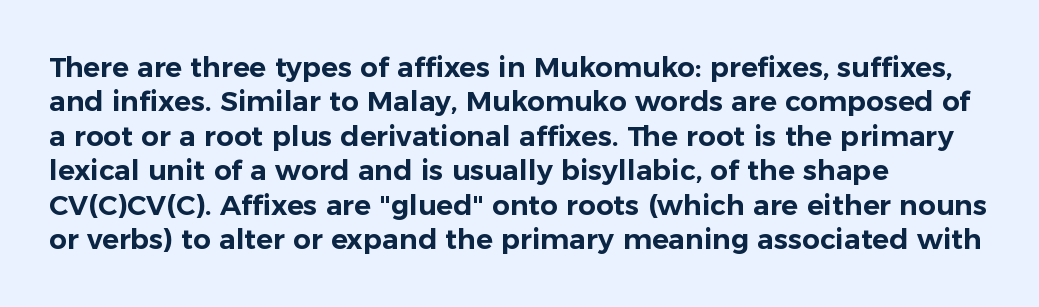
{"serif": "no", "italic": "no", "width": "normal", "stroke_contrast": "low", "x_height": "medium", "monospaced": "no", "underline": "no", "align": "left", "line_spacing_ratio": 1.23, "letter_spacing": "normal", "letter_spacing_em": 0.0, "glyph_px": 28}
